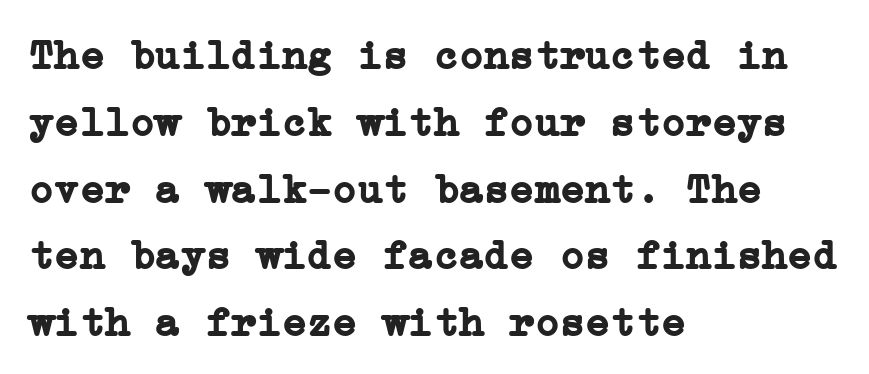
Interline gaps are of average width in this sample. The string is rendered with underlining switched off. Look at the stroke-to-counter ratio: heavy, a bold. What kind of face is this? One with serifs.
